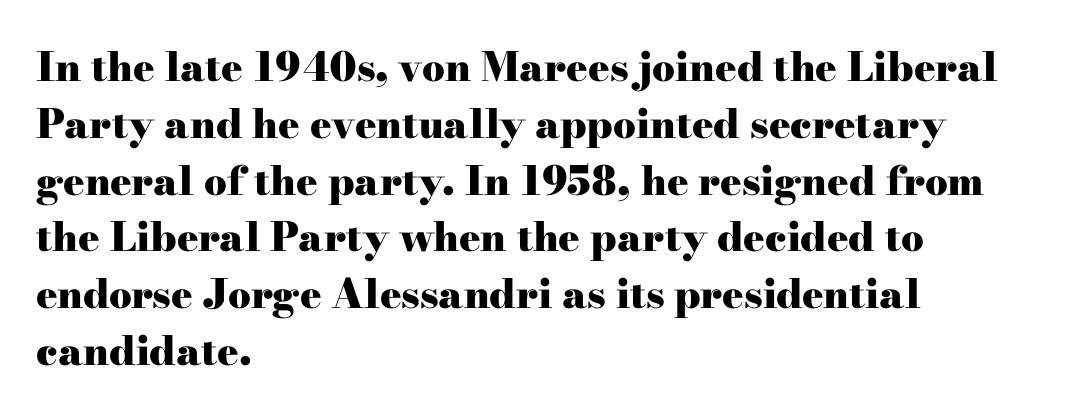
The image shows 40 px heavy, wide serif type, upright; set left-aligned, normal line spacing (1.42x), normal letter spacing, not underlined; high stroke contrast and a small x-height.
